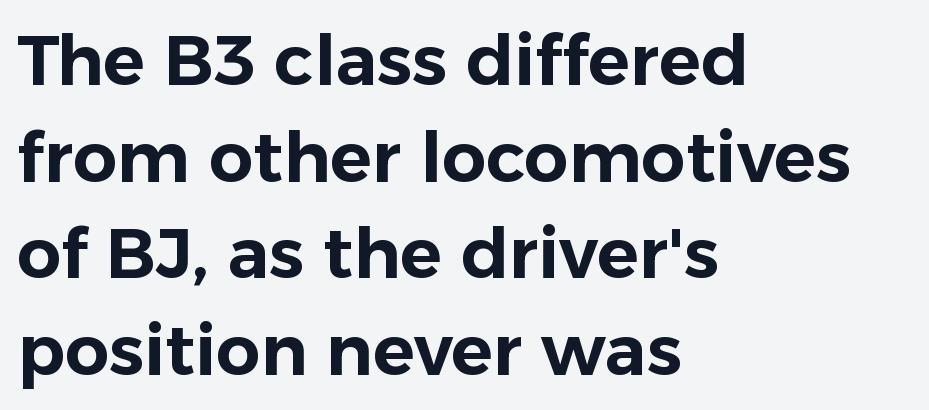
{"serif": "no", "italic": "no", "width": "normal", "stroke_contrast": "low", "x_height": "medium", "monospaced": "no", "underline": "no", "align": "left", "line_spacing": "normal", "line_spacing_ratio": 1.38, "letter_spacing": "normal", "letter_spacing_em": 0.0, "glyph_px": 70}
